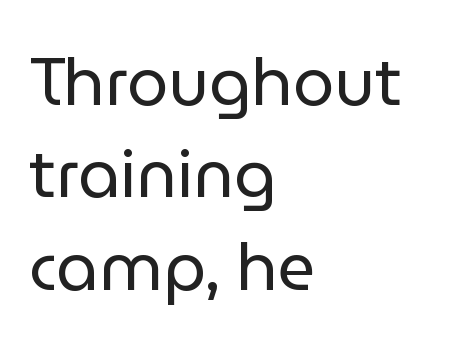
Q: Is the text bold? A: No.
Q: Is the text italic (slanted)? A: No, it is upright.
Q: Is the typeface a serif or a sans-serif typeface? A: Sans-serif.
Q: Is the text underlined? A: No.
Q: How is the paragraph aligned? A: Left-aligned.
Q: Is the spacing between letters normal or unusually wide? A: Normal.
Q: Is the spacing between lines tight, normal or loose? A: Normal.
Q: Width (condensed, normal, or wide)? A: Normal.
Q: Stroke contrast? A: Low.
Q: x-height? A: Medium.
Q: Monospaced? A: No.
